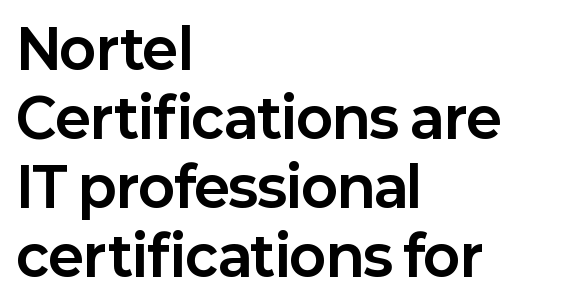
Q: Is the text bold? A: Yes.
Q: Is the text italic (slanted)? A: No, it is upright.
Q: Is the typeface a serif or a sans-serif typeface? A: Sans-serif.
Q: Is the text underlined? A: No.
Q: How is the paragraph aligned? A: Left-aligned.
Q: Is the spacing between letters normal or unusually wide? A: Normal.
Q: Is the spacing between lines tight, normal or loose? A: Normal.
Q: Width (condensed, normal, or wide)? A: Normal.
Q: Stroke contrast? A: Low.
Q: x-height? A: Medium.
Q: Monospaced? A: No.
